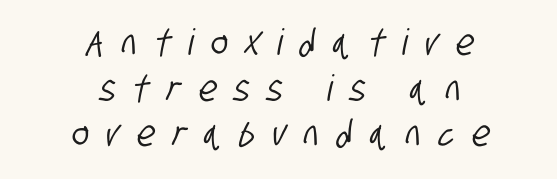
{"serif": "no", "width": "condensed", "stroke_contrast": "low", "x_height": "large", "monospaced": "no", "underline": "no", "align": "center", "line_spacing": "normal", "line_spacing_ratio": 1.27, "letter_spacing": "wide", "letter_spacing_em": 0.49, "glyph_px": 36}
